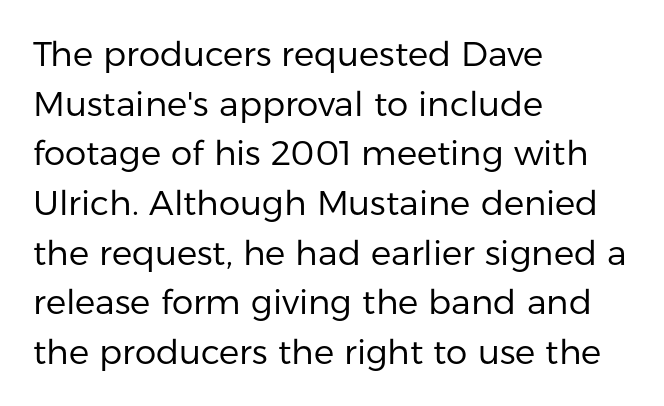
The image shows 34 px regular-weight sans-serif type, upright; set left-aligned, normal line spacing (1.46x), normal letter spacing, not underlined; low stroke contrast and a medium x-height.
